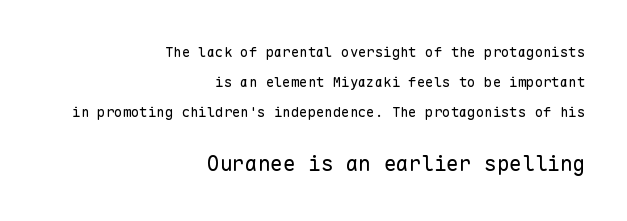
The leading is generous, giving the passage an open texture. Rule under the text: the space is simply empty. This sample uses plain, unmodified letter spacing. The lettering stays uniformly vertical, giving the passage a roman look. These glyphs show unthickened strokes, regular width or finer.
